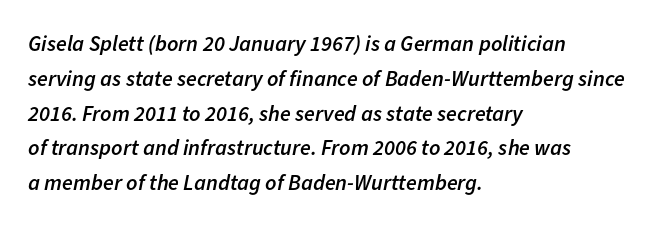
The image shows 22 px text type, italic (leaning right); set left-aligned, normal line spacing (1.58x), normal letter spacing, not underlined.
